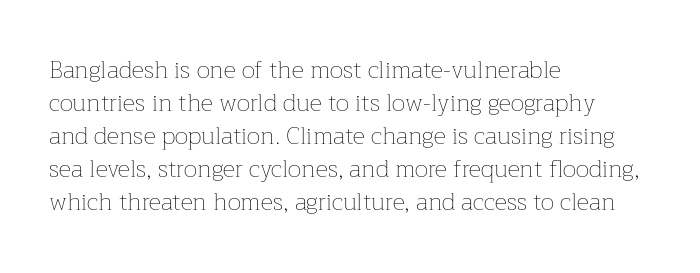
Horizontally, the lines are justified to the leading edge only. A roman cut, with each character standing at attention. The lines sit at an ordinary, default distance from one another. The font sits on the lighter half of the weight spectrum, regular included. Just letters on the line, the space beneath them empty. Standard letterfit; no display-style spreading of the glyphs.
